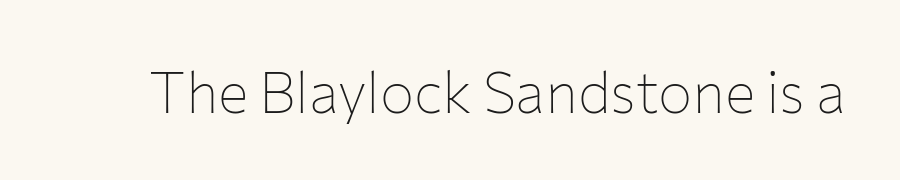
{"serif": "no", "italic": "no", "bold": "no", "weight": "thin", "width": "normal", "stroke_contrast": "low", "x_height": "medium", "monospaced": "no", "underline": "no", "letter_spacing": "normal", "letter_spacing_em": 0.0, "glyph_px": 57}
